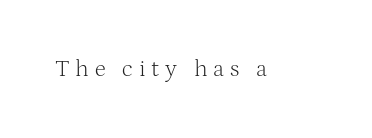
{"italic": "no", "bold": "no", "underline": "no", "letter_spacing": "wide", "letter_spacing_em": 0.24, "glyph_px": 24}
